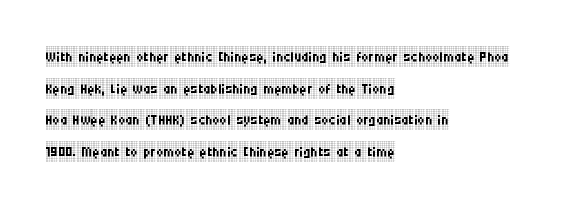
The image shows 20 px text type, upright; set left-aligned, normal line spacing (1.58x), normal letter spacing, not underlined.
